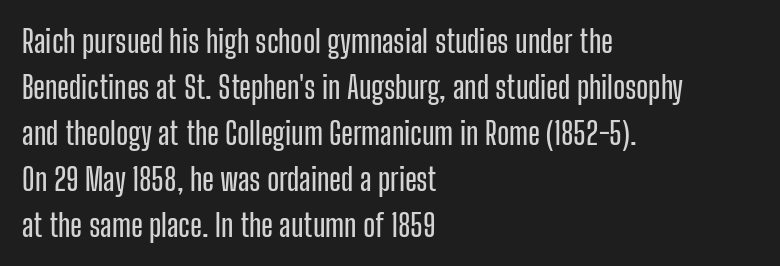
{"serif": "no", "italic": "no", "width": "condensed", "stroke_contrast": "low", "x_height": "medium", "monospaced": "no", "underline": "no", "align": "left", "line_spacing": "normal", "line_spacing_ratio": 1.48, "letter_spacing": "normal", "letter_spacing_em": 0.0, "glyph_px": 31}
